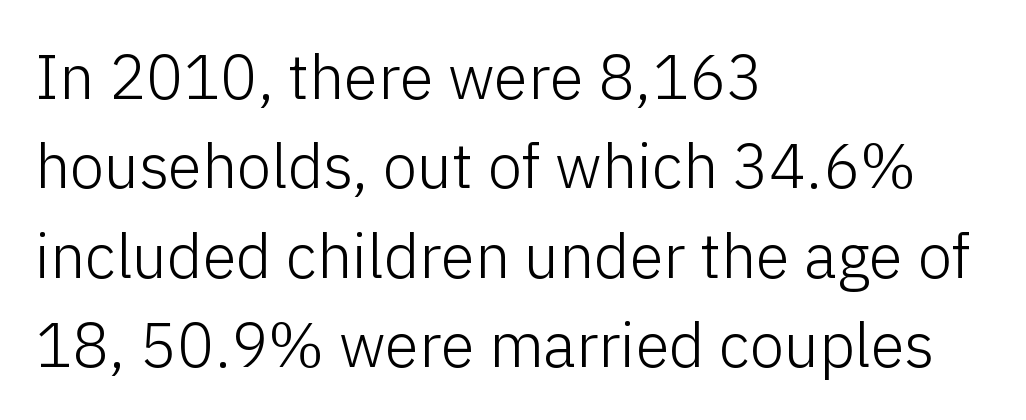
{"serif": "no", "italic": "no", "bold": "no", "weight": "light", "width": "normal", "stroke_contrast": "low", "x_height": "medium", "monospaced": "no", "underline": "no", "align": "left", "line_spacing": "normal", "line_spacing_ratio": 1.44, "letter_spacing": "normal", "letter_spacing_em": 0.0, "glyph_px": 62}
